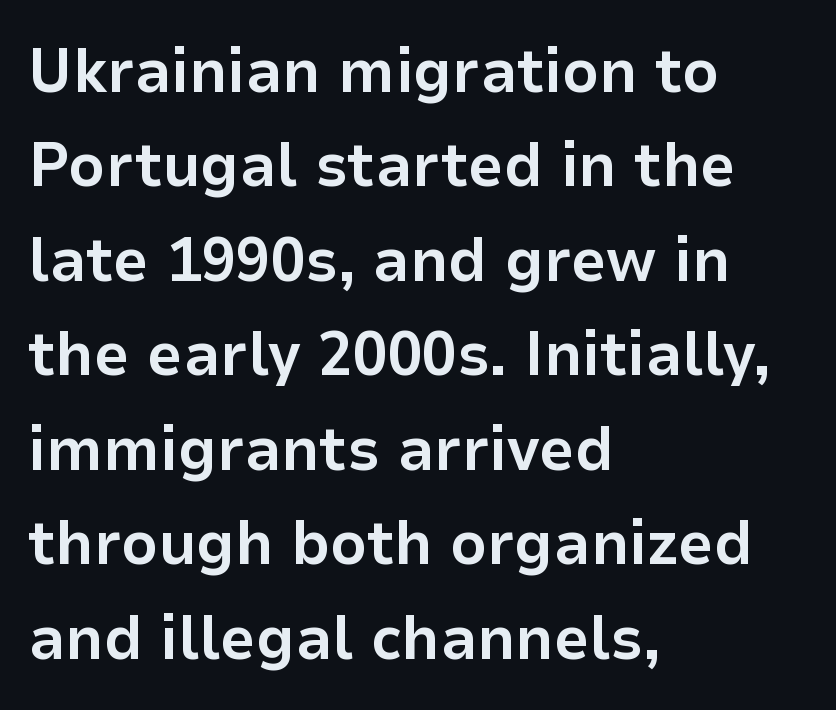
Q: Is the text bold? A: Yes.
Q: Is the text italic (slanted)? A: No, it is upright.
Q: Is the typeface a serif or a sans-serif typeface? A: Sans-serif.
Q: Is the text underlined? A: No.
Q: How is the paragraph aligned? A: Left-aligned.
Q: Is the spacing between letters normal or unusually wide? A: Normal.
Q: Is the spacing between lines tight, normal or loose? A: Normal.
Q: Width (condensed, normal, or wide)? A: Normal.
Q: Stroke contrast? A: Low.
Q: x-height? A: Medium.
Q: Monospaced? A: No.
